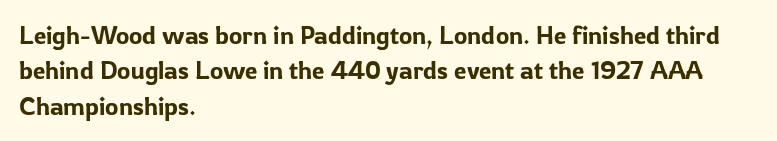
The line texture is even and compact thanks to regular tracking. Glance below the letters and you will spot only blank space. It's the straight-up-and-down kind of type. Each line starts at the same left margin while the right side varies. Reading down the column, the eye jumps a familiar distance to each next line.
